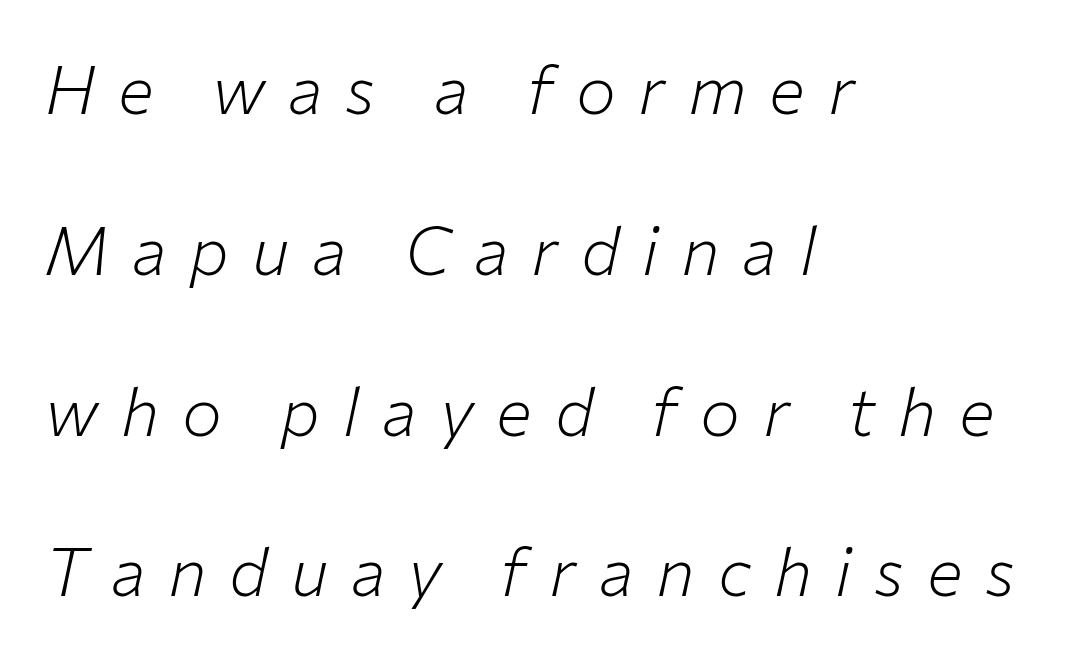
The image shows 67 px light type, italic (leaning right); set left-aligned, loose line spacing (2.4x), unusually wide letter spacing (+0.34 em), not underlined; low stroke contrast and a medium x-height.
